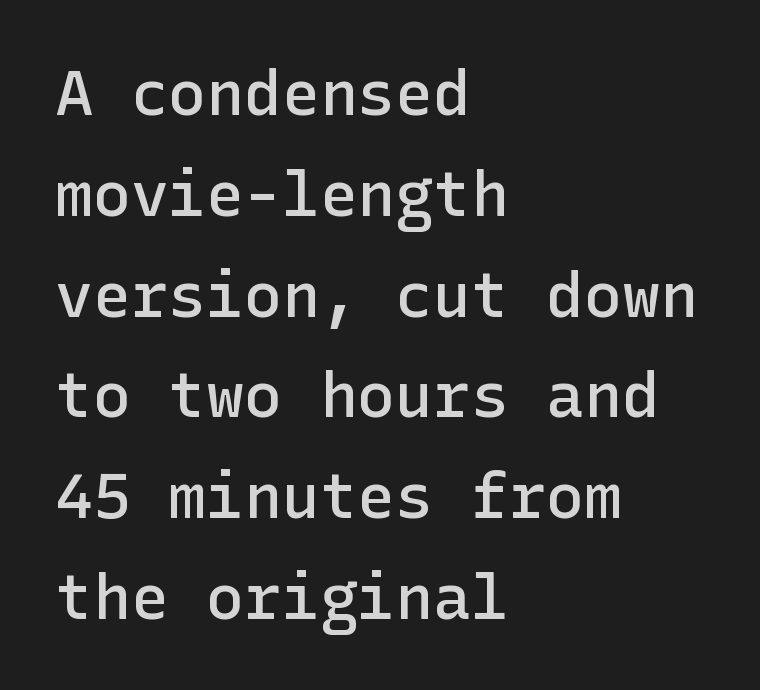
Q: Is the text bold? A: Semi-bold.
Q: Is the text italic (slanted)? A: No, it is upright.
Q: Is the typeface a serif or a sans-serif typeface? A: Sans-serif.
Q: Is the text underlined? A: No.
Q: How is the paragraph aligned? A: Left-aligned.
Q: Is the spacing between letters normal or unusually wide? A: Normal.
Q: Is the spacing between lines tight, normal or loose? A: Normal.
Q: Width (condensed, normal, or wide)? A: Normal.
Q: Stroke contrast? A: Low.
Q: x-height? A: Medium.
